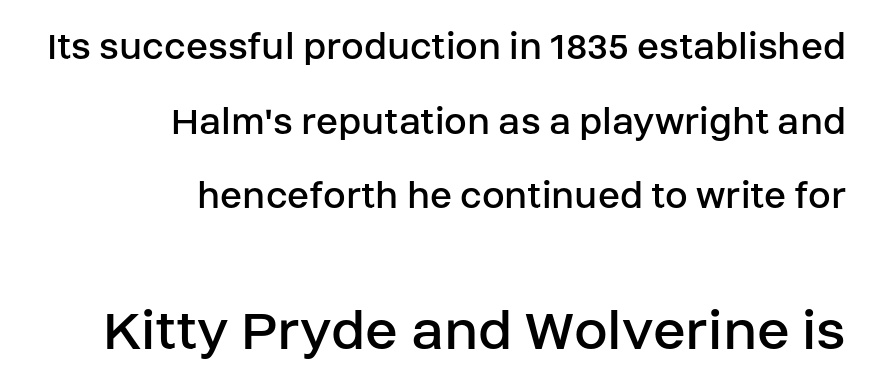
{"serif": "no", "italic": "no", "bold": "no", "weight": "regular", "width": "normal", "stroke_contrast": "low", "x_height": "large", "monospaced": "no", "underline": "no", "align": "right", "line_spacing_ratio": 1.82, "letter_spacing": "normal", "letter_spacing_em": 0.0, "larger_block": "second", "size_ratio": 1.49, "glyph_px": 61}
